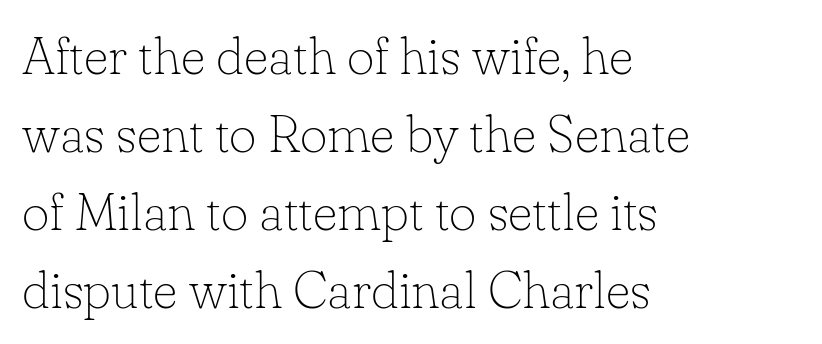
The image shows 53 px thin serif type, upright; set left-aligned, normal line spacing (1.47x), normal letter spacing, not underlined; low stroke contrast and a small x-height.
